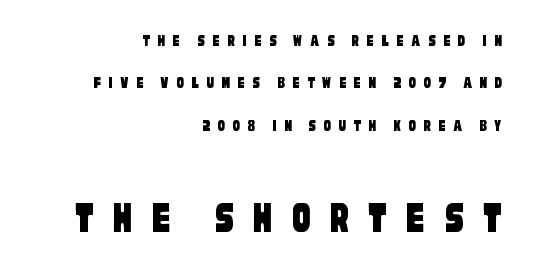
Q: Is the typeface a serif or a sans-serif typeface? A: Sans-serif.
Q: Is the text underlined? A: No.
Q: How is the paragraph aligned? A: Right-aligned.
Q: Is the spacing between letters normal or unusually wide? A: Unusually wide.
Q: Is the spacing between lines tight, normal or loose? A: Loose.
Q: Which block of text is set in a larger size, the first (top) or the second (bottom)? A: The second (bottom) one.
Q: Width (condensed, normal, or wide)? A: Condensed.
Q: Stroke contrast? A: Low.
Q: x-height? A: Large.
Q: Monospaced? A: No.
